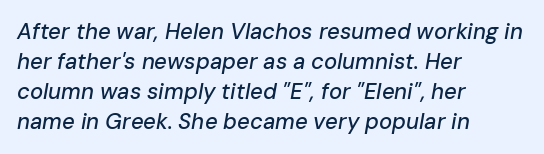
{"italic": "yes", "lean": "right", "slant_degrees": 10, "underline": "no", "align": "left", "line_spacing": "normal", "line_spacing_ratio": 1.37, "letter_spacing": "normal", "letter_spacing_em": 0.0, "glyph_px": 22}
